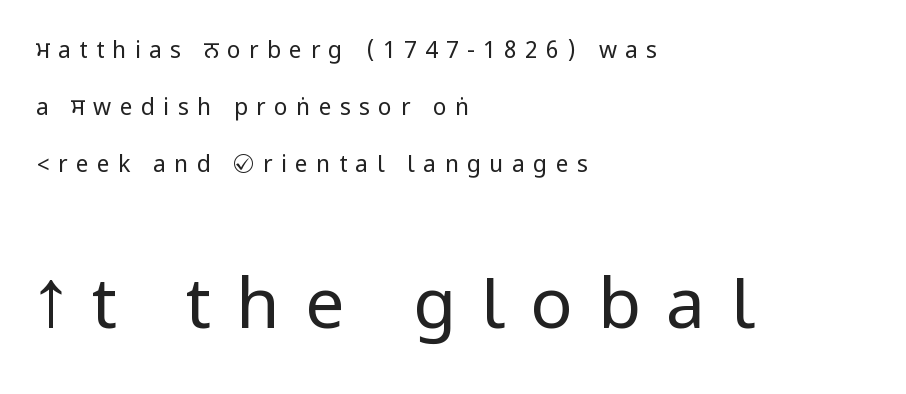
Q: Is the text bold? A: No.
Q: Is the text italic (slanted)? A: No, it is upright.
Q: Is the typeface a serif or a sans-serif typeface? A: Sans-serif.
Q: Is the text underlined? A: No.
Q: How is the paragraph aligned? A: Left-aligned.
Q: Is the spacing between letters normal or unusually wide? A: Unusually wide.
Q: Is the spacing between lines tight, normal or loose? A: Loose.
Q: Which block of text is set in a larger size, the first (top) or the second (bottom)? A: The second (bottom) one.
Q: Width (condensed, normal, or wide)? A: Condensed.
Q: Stroke contrast? A: Low.
